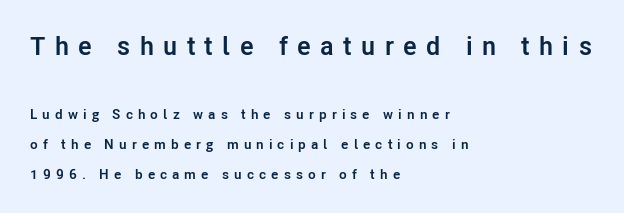
The image shows 26 px bold type, upright; set left-aligned, loose line spacing (2.13x), unusually wide letter spacing (+0.36 em), not underlined; the first (top) block is 1.86x larger.
